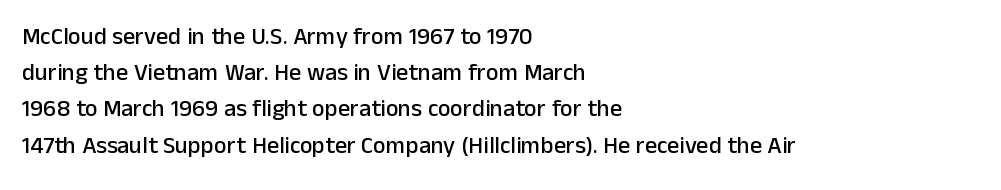
Leading: standard. Ascenders rise straight up at ninety degrees. Nobody drew a line under any word here. Here the glyphs are tracked normally, forming tight word shapes. All the whitespace from short lines collects on the right.
